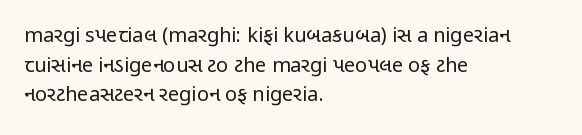
The image shows 20 px text type, upright; set left-aligned, normal line spacing (1.48x), normal letter spacing, not underlined.
